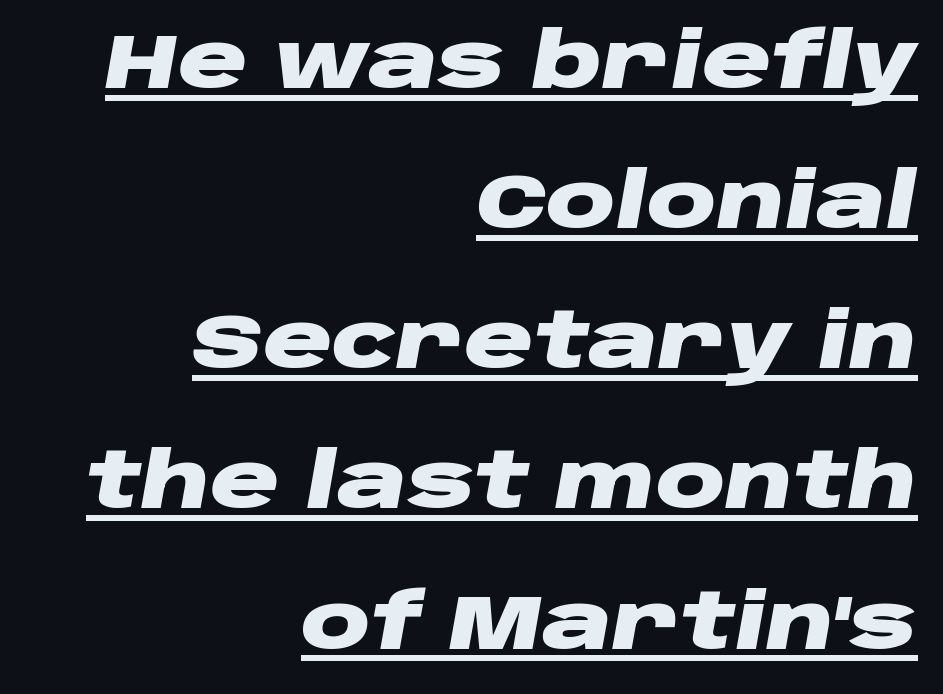
Q: Is the text bold? A: Yes.
Q: Is the text italic (slanted)? A: Yes, it leans right by about 10 degrees.
Q: Is the text underlined? A: Yes.
Q: How is the paragraph aligned? A: Right-aligned.
Q: Is the spacing between letters normal or unusually wide? A: Normal.
Q: Width (condensed, normal, or wide)? A: Wide.
Q: Stroke contrast? A: Low.
Q: x-height? A: Large.
Q: Monospaced? A: No.
